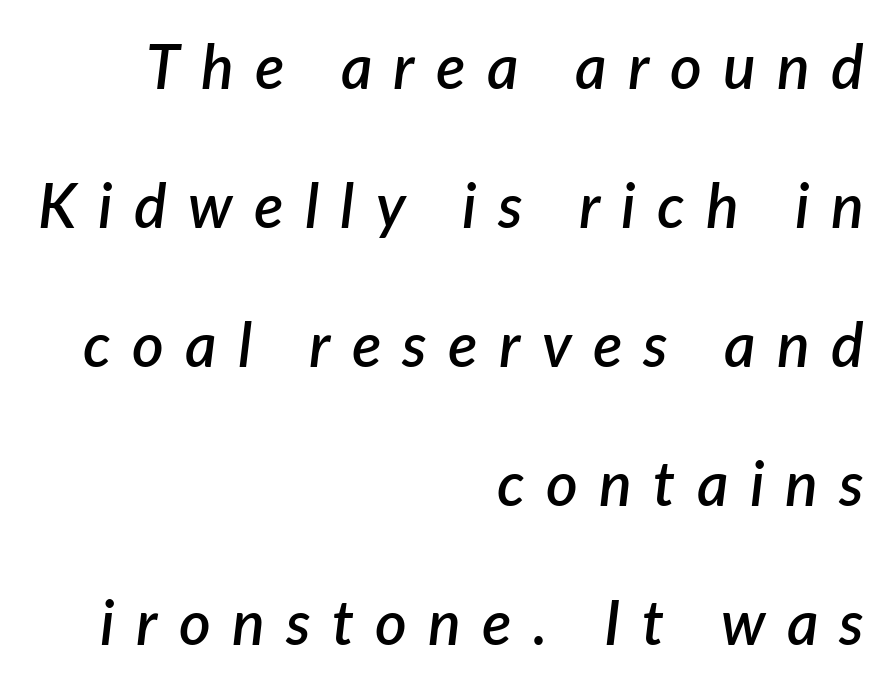
{"italic": "yes", "lean": "right", "slant_degrees": 7, "bold": "semi", "weight": "semibold", "width": "normal", "stroke_contrast": "low", "x_height": "medium", "monospaced": "no", "underline": "no", "align": "right", "line_spacing": "loose", "line_spacing_ratio": 2.28, "letter_spacing": "wide", "letter_spacing_em": 0.35, "glyph_px": 61}
